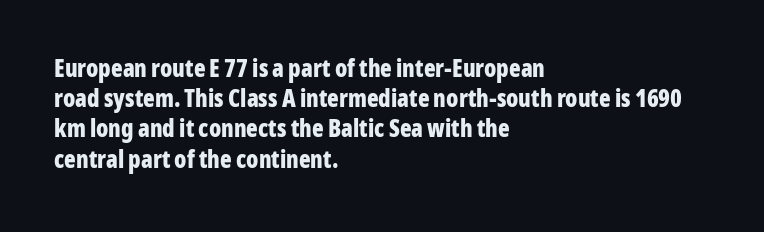
{"italic": "no", "bold": "yes", "underline": "no", "align": "left", "line_spacing": "normal", "line_spacing_ratio": 1.26, "letter_spacing": "normal", "letter_spacing_em": 0.0, "glyph_px": 24}
